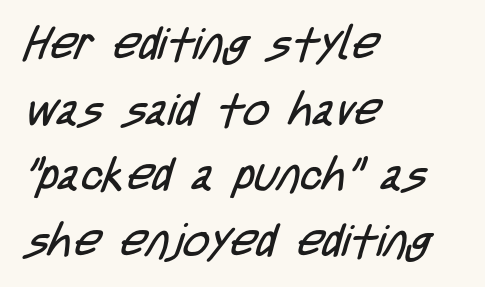
The image shows 45 px regular-weight, condensed sans-serif type; set left-aligned, normal line spacing (1.46x), normal letter spacing, not underlined; low stroke contrast and a large x-height.
